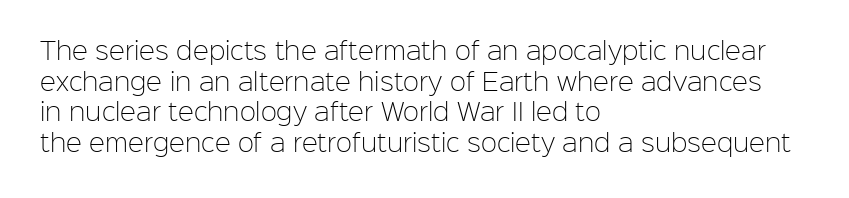
Is the type heavy? It reads as light-to-regular instead. Leftover space on each line is placed entirely after the last word. Characters follow at the spacing the type designer built in. The passage shown stacks its lines at a standard gap.
